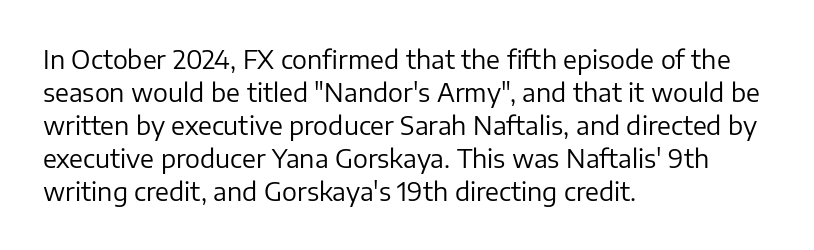
Q: Is the text bold? A: No.
Q: Is the text italic (slanted)? A: No, it is upright.
Q: Is the text underlined? A: No.
Q: How is the paragraph aligned? A: Left-aligned.
Q: Is the spacing between letters normal or unusually wide? A: Normal.
Q: Is the spacing between lines tight, normal or loose? A: Normal.
